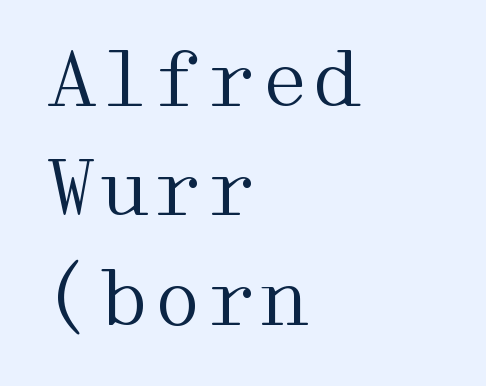
The image shows 76 px regular-weight, wide serif type, upright; set left-aligned, normal line spacing (1.44x), normal letter spacing, not underlined; medium stroke contrast and a medium x-height.
